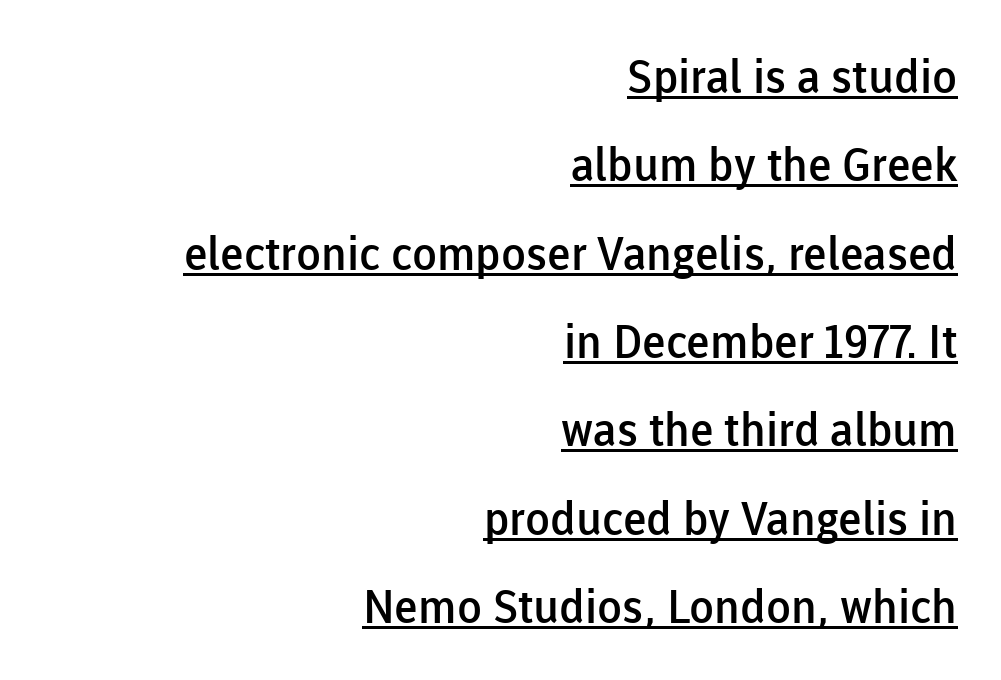
{"serif": "no", "italic": "no", "bold": "semi", "weight": "semibold", "width": "normal", "stroke_contrast": "low", "x_height": "medium", "monospaced": "no", "underline": "yes", "align": "right", "line_spacing": "loose", "line_spacing_ratio": 1.92, "letter_spacing": "normal", "letter_spacing_em": 0.0, "glyph_px": 46}
